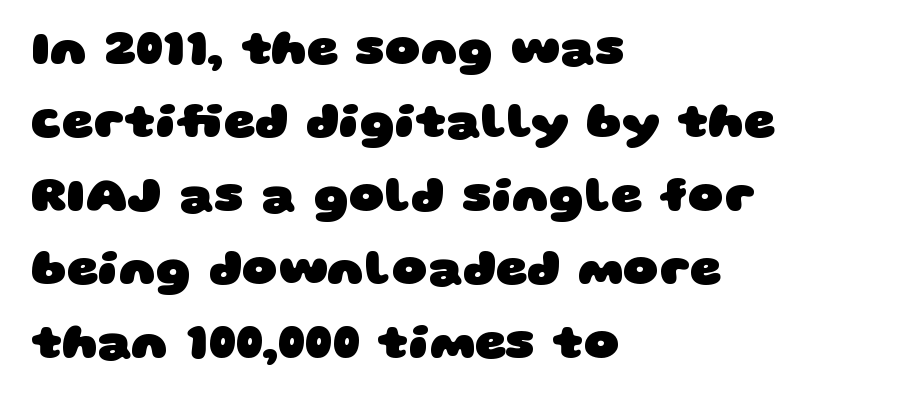
{"serif": "no", "bold": "yes", "weight": "heavy", "width": "wide", "stroke_contrast": "low", "x_height": "large", "monospaced": "no", "underline": "no", "align": "left", "line_spacing": "normal", "line_spacing_ratio": 1.5, "letter_spacing": "normal", "letter_spacing_em": 0.0, "glyph_px": 49}
